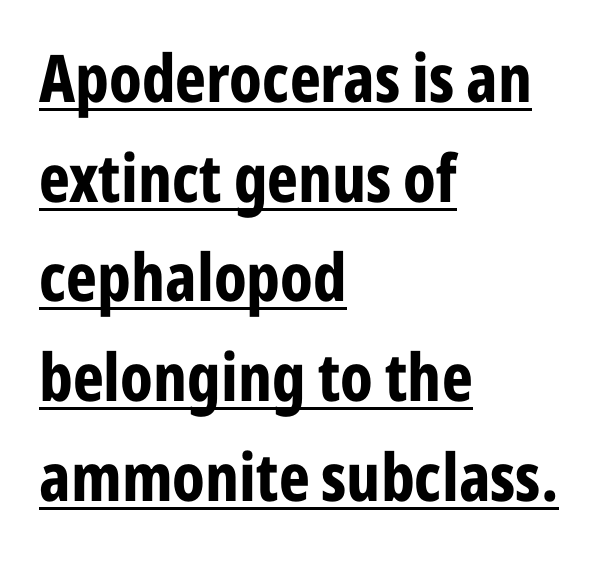
{"serif": "no", "italic": "no", "bold": "yes", "weight": "bold", "width": "condensed", "stroke_contrast": "low", "x_height": "medium", "monospaced": "no", "underline": "yes", "align": "left", "line_spacing": "normal", "line_spacing_ratio": 1.51, "letter_spacing": "normal", "letter_spacing_em": 0.0, "glyph_px": 66}
